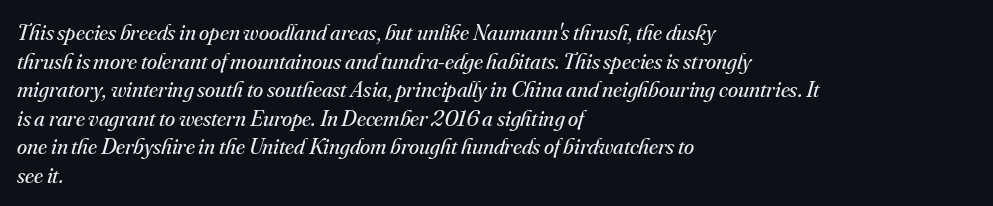
The strokes carry an ordinary text weight at most. No word sits above an underline. This is oblique type, the kind used for emphasis or titles. These lines stack with their left ends in a neat column.
